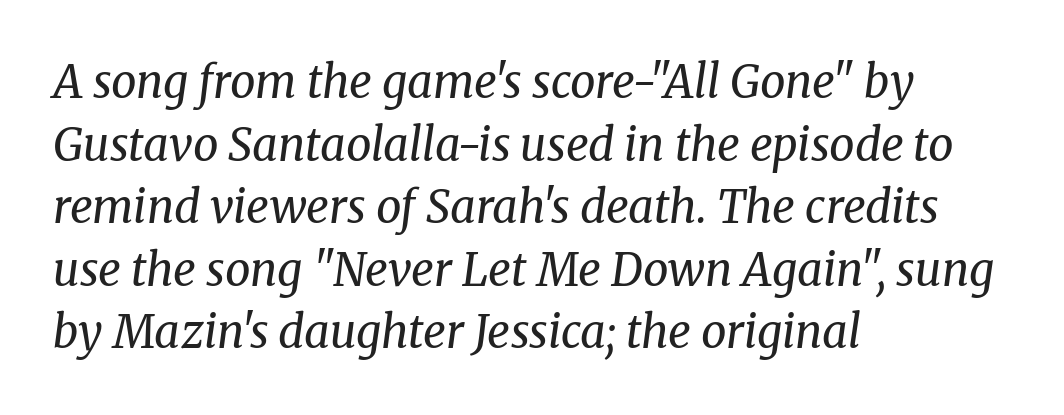
Interline gaps are of average width in this sample. Look at the bottom of the vertical strokes: they flare into serifs here. Check the space under the baseline: it is left empty. Each letter keeps its own natural width here, so spacing adapts to shape.
